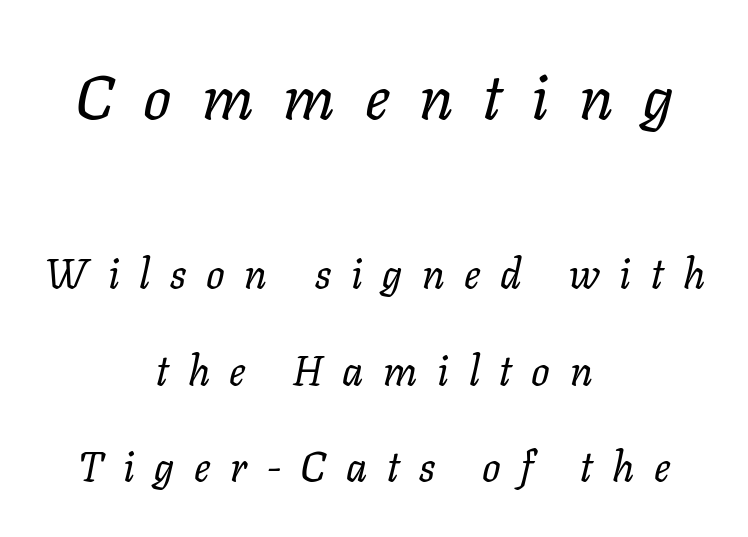
{"italic": "yes", "lean": "right", "slant_degrees": 11, "bold": "no", "weight": "regular", "width": "normal", "stroke_contrast": "low", "x_height": "medium", "monospaced": "no", "underline": "no", "align": "center", "line_spacing": "loose", "line_spacing_ratio": 2.36, "letter_spacing": "wide", "letter_spacing_em": 0.48, "larger_block": "first", "size_ratio": 1.51, "glyph_px": 62}
